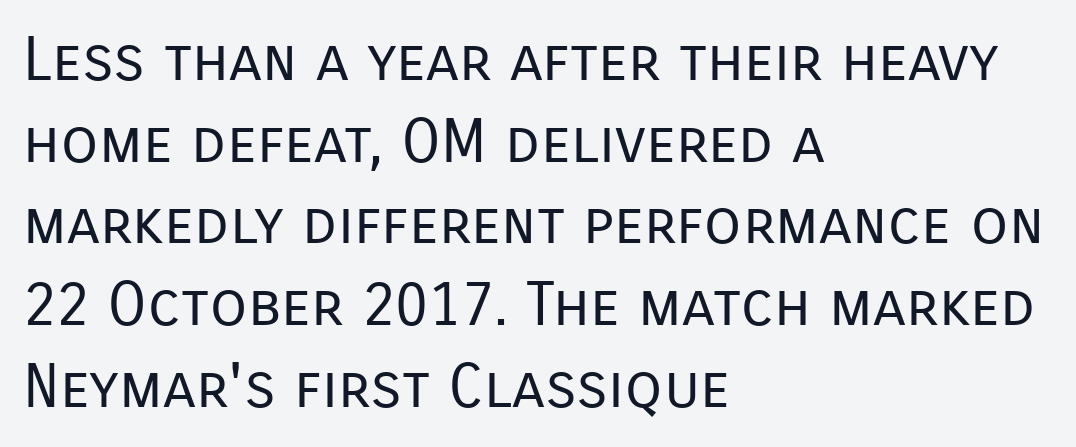
{"serif": "no", "italic": "no", "bold": "no", "weight": "regular", "width": "normal", "stroke_contrast": "low", "x_height": "medium", "monospaced": "no", "underline": "no", "align": "left", "line_spacing": "normal", "line_spacing_ratio": 1.34, "letter_spacing": "normal", "letter_spacing_em": 0.0, "glyph_px": 61}
